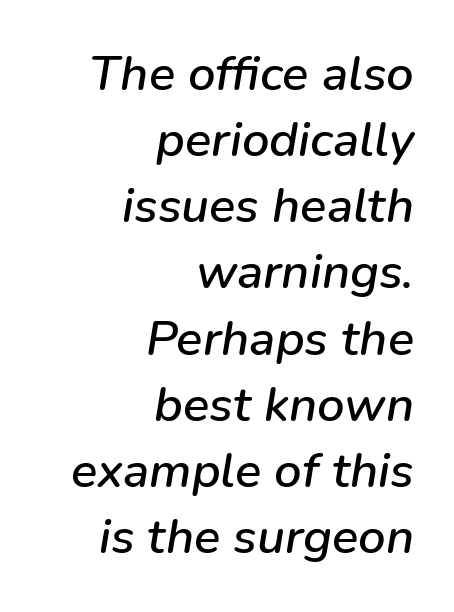
{"italic": "yes", "lean": "right", "slant_degrees": 9, "width": "normal", "stroke_contrast": "low", "x_height": "medium", "monospaced": "no", "underline": "no", "align": "right", "line_spacing": "normal", "line_spacing_ratio": 1.35, "letter_spacing": "normal", "letter_spacing_em": 0.0, "glyph_px": 49}
